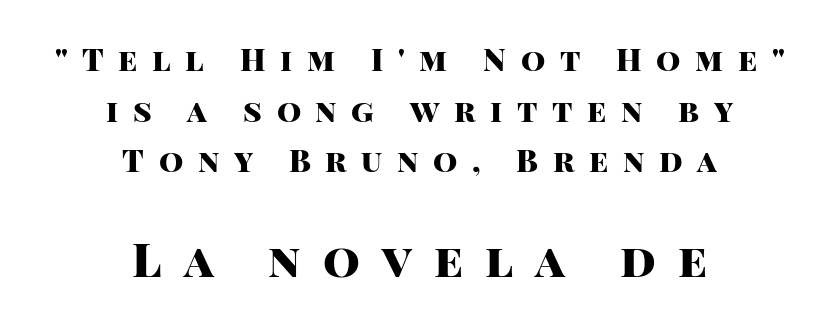
The image shows 47 px heavy sans-serif type, upright; set centered, normal line spacing (1.63x), unusually wide letter spacing (+0.47 em), not underlined; the second (bottom) block is 1.52x larger; high stroke contrast and a large x-height.
